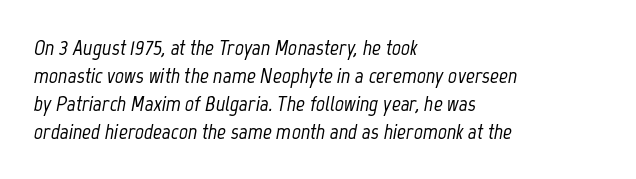
The strip under each line holds only bare page. The setting favours the left margin, as ordinary paragraphs usually do. Tall strokes in this sample are angled rather than plumb. Caption: standard tracking, unaltered. Quick note: interline space is typical.
